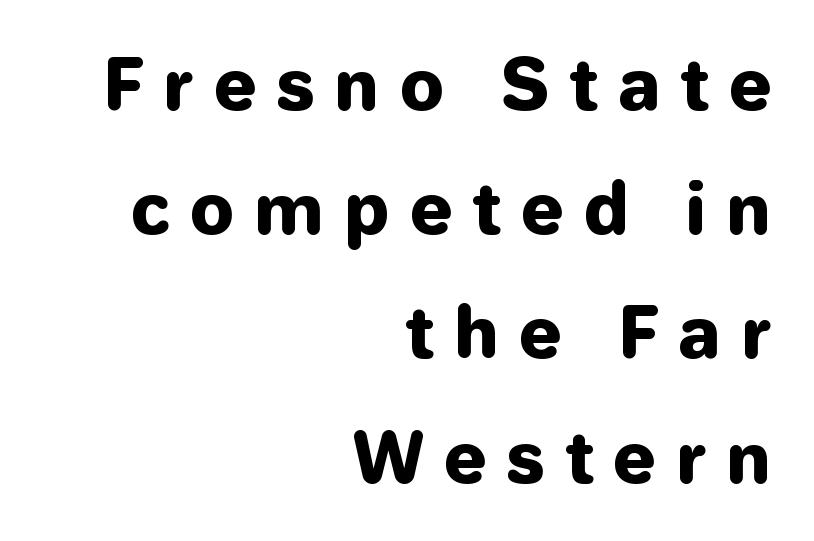
The image shows 69 px heavy sans-serif type, upright; set right-aligned, line spacing 1.8x, unusually wide letter spacing (+0.28 em), not underlined; low stroke contrast and a medium x-height.
